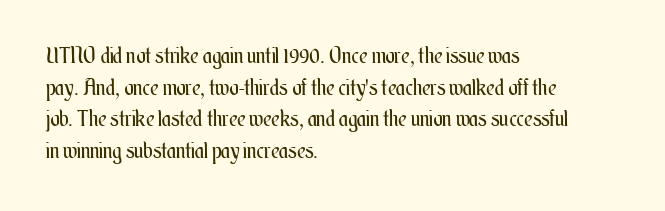
Ordinary non-slanted type is in use. Whoever set this chose a conventional vertical rhythm. Nothing unusual about the tracking: characters are spaced as the font intends. Every row of glyphs begins at an identical x-position on the left.
